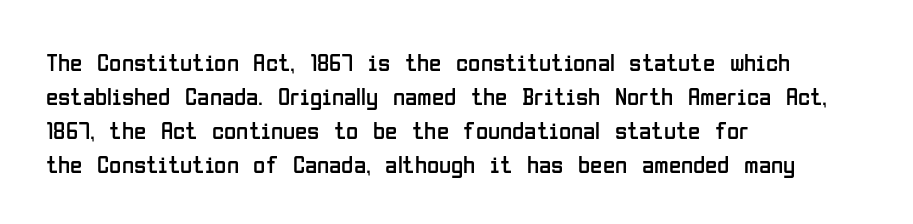
{"italic": "no", "bold": "no", "underline": "no", "align": "left", "line_spacing": "normal", "line_spacing_ratio": 1.36, "letter_spacing": "normal", "letter_spacing_em": 0.0, "glyph_px": 25}
